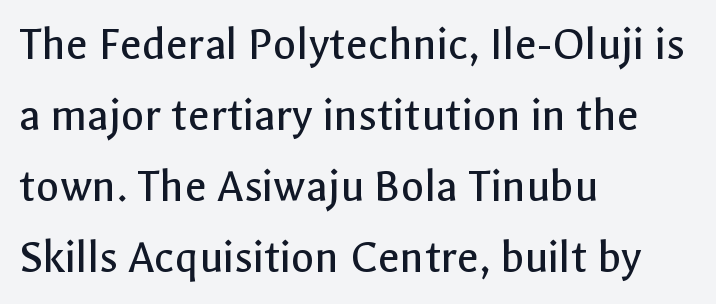
{"serif": "no", "italic": "no", "bold": "no", "weight": "regular", "width": "normal", "x_height": "medium", "monospaced": "no", "underline": "no", "align": "left", "line_spacing": "normal", "line_spacing_ratio": 1.48, "letter_spacing": "normal", "letter_spacing_em": 0.0, "glyph_px": 48}
